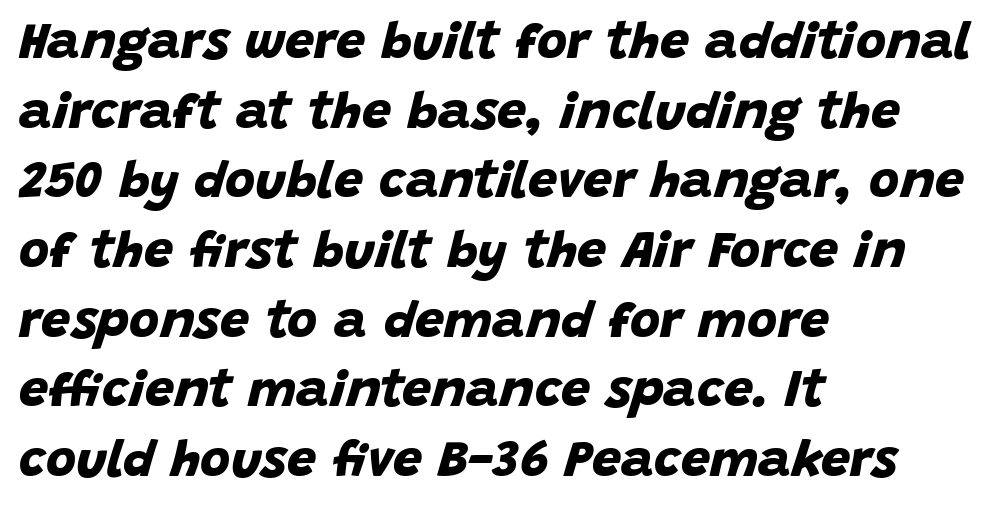
The image shows 52 px bold sans-serif type; set left-aligned, normal line spacing (1.34x), normal letter spacing, not underlined; low stroke contrast and a large x-height.
